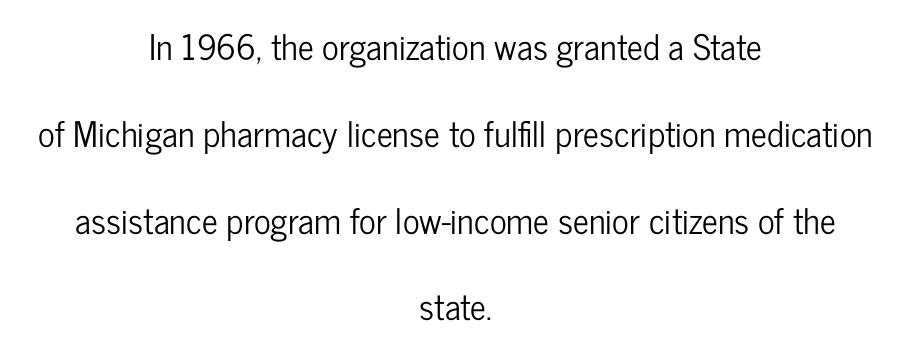
Standard letterfit; no display-style spreading of the glyphs. Nope, no serifs anywhere on these letters. Underlining? Definitely not there. This sample has the flowing, uneven cadence of proportional lettering.
